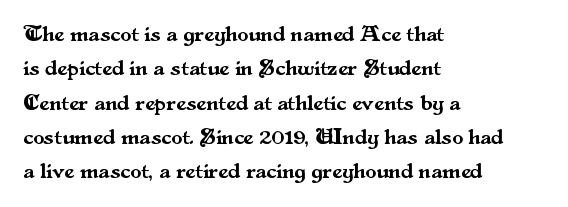
The image shows 22 px text type, upright; set left-aligned, normal line spacing (1.56x), normal letter spacing, not underlined.
